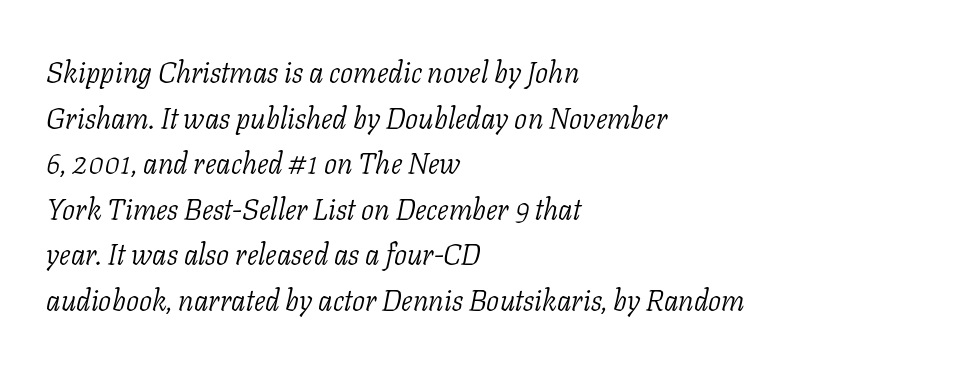
Q: Is the text bold? A: No.
Q: Is the text italic (slanted)? A: Yes, it leans right by about 11 degrees.
Q: Is the typeface a serif or a sans-serif typeface? A: Serif.
Q: Is the text underlined? A: No.
Q: How is the paragraph aligned? A: Left-aligned.
Q: Is the spacing between letters normal or unusually wide? A: Normal.
Q: Is the spacing between lines tight, normal or loose? A: Normal.
Q: Width (condensed, normal, or wide)? A: Normal.
Q: Stroke contrast? A: Low.
Q: x-height? A: Medium.
Q: Monospaced? A: No.
